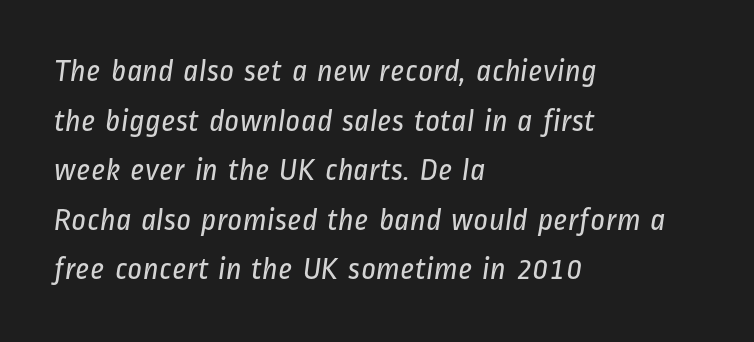
Q: Is the text bold? A: No.
Q: Is the typeface a serif or a sans-serif typeface? A: Sans-serif.
Q: Is the text underlined? A: No.
Q: How is the paragraph aligned? A: Left-aligned.
Q: Is the spacing between letters normal or unusually wide? A: Normal.
Q: Is the spacing between lines tight, normal or loose? A: Normal.
Q: Width (condensed, normal, or wide)? A: Condensed.
Q: Stroke contrast? A: Low.
Q: x-height? A: Medium.
Q: Monospaced? A: No.
